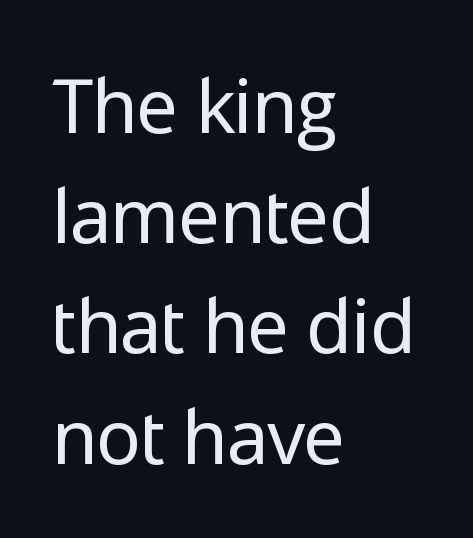
The image shows 75 px regular-weight sans-serif type, upright; set left-aligned, normal line spacing (1.47x), normal letter spacing, not underlined; low stroke contrast and a medium x-height.
